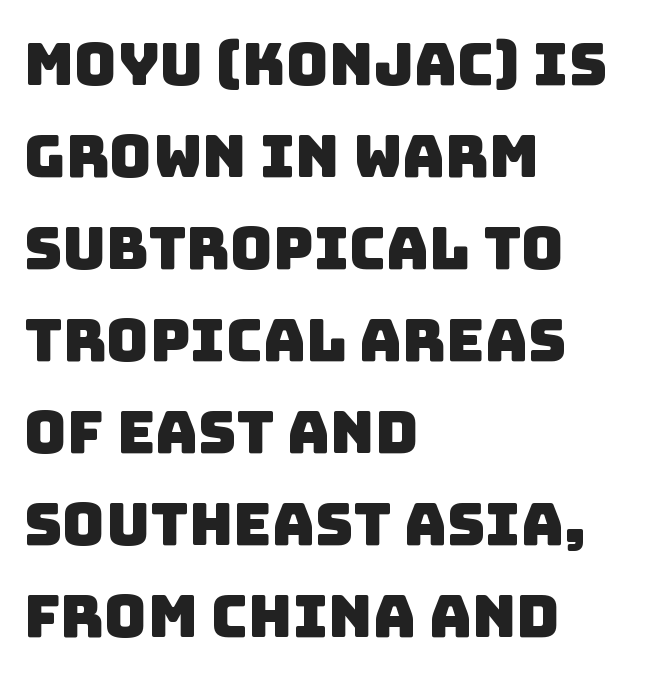
{"serif": "no", "width": "normal", "stroke_contrast": "low", "x_height": "large", "monospaced": "no", "underline": "no", "align": "left", "line_spacing": "normal", "line_spacing_ratio": 1.56, "letter_spacing": "normal", "letter_spacing_em": 0.0, "glyph_px": 59}
